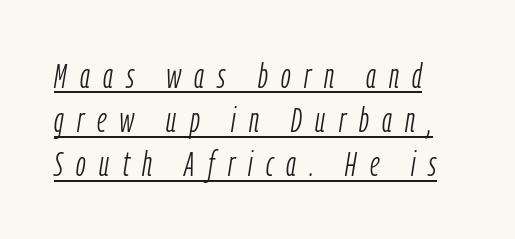
Q: Is the text bold? A: No.
Q: Is the text italic (slanted)? A: Yes, it leans right by about 9 degrees.
Q: Is the text underlined? A: Yes.
Q: Is the spacing between letters normal or unusually wide? A: Unusually wide.
Q: Is the spacing between lines tight, normal or loose? A: Normal.
Q: Width (condensed, normal, or wide)? A: Condensed.
Q: Stroke contrast? A: Low.
Q: x-height? A: Medium.
Q: Monospaced? A: No.
